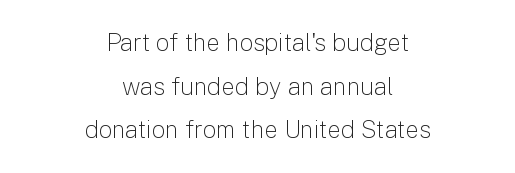
{"italic": "no", "bold": "no", "underline": "no", "align": "center", "line_spacing_ratio": 1.82, "letter_spacing": "normal", "letter_spacing_em": 0.0, "glyph_px": 24}
